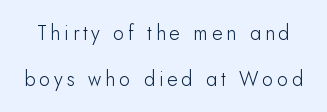
The image shows 20 px text type, upright; set loose line spacing (2.28x), not underlined.
